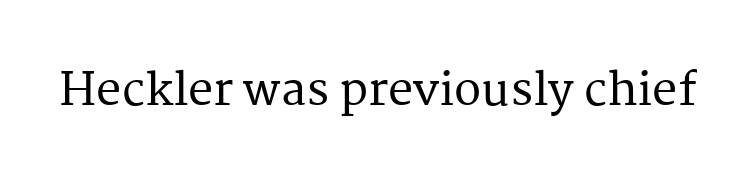
The image shows 45 px serif type, upright; set normal letter spacing, not underlined; medium stroke contrast and a medium x-height.
